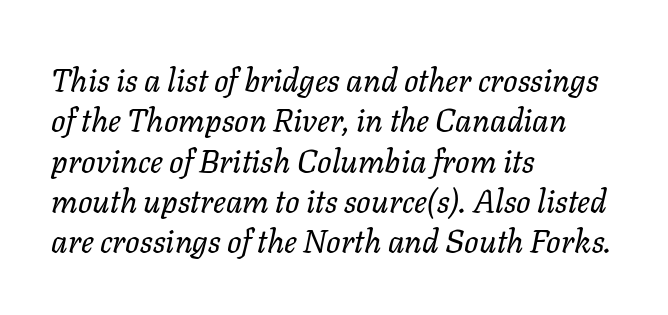
The image shows 32 px regular-weight type, italic (leaning right); set left-aligned, normal line spacing (1.26x), normal letter spacing, not underlined; low stroke contrast and a medium x-height.
